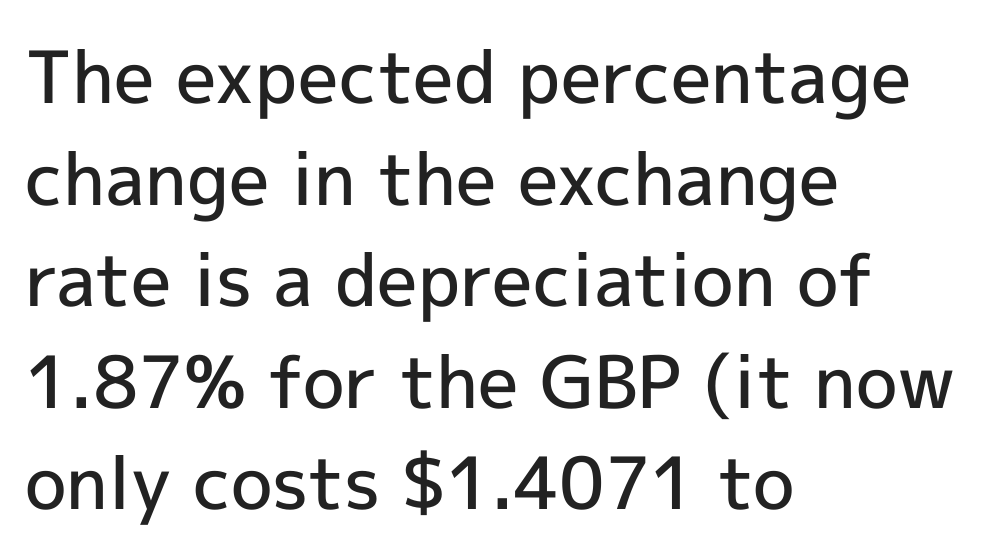
The image shows 72 px semibold sans-serif type, upright; set left-aligned, normal line spacing (1.41x), normal letter spacing, not underlined; a medium x-height.
